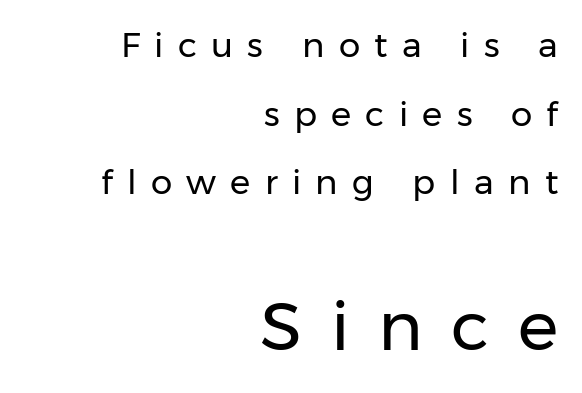
Q: Is the text bold? A: No.
Q: Is the text italic (slanted)? A: No, it is upright.
Q: Is the typeface a serif or a sans-serif typeface? A: Sans-serif.
Q: Is the text underlined? A: No.
Q: How is the paragraph aligned? A: Right-aligned.
Q: Is the spacing between letters normal or unusually wide? A: Unusually wide.
Q: Is the spacing between lines tight, normal or loose? A: Loose.
Q: Which block of text is set in a larger size, the first (top) or the second (bottom)? A: The second (bottom) one.
Q: Width (condensed, normal, or wide)? A: Normal.
Q: Stroke contrast? A: Low.
Q: x-height? A: Medium.
Q: Monospaced? A: No.
